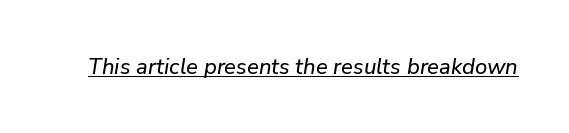
The image shows 22 px text type, italic (leaning right); set normal letter spacing, underlined.
